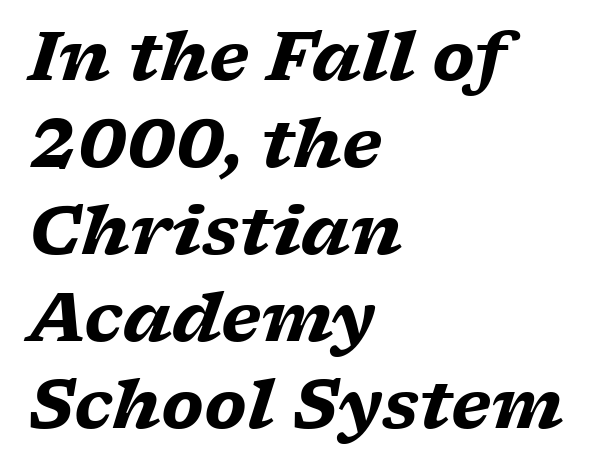
Q: Is the text bold? A: Yes.
Q: Is the text italic (slanted)? A: Yes, it leans right by about 17 degrees.
Q: Is the typeface a serif or a sans-serif typeface? A: Serif.
Q: Is the text underlined? A: No.
Q: How is the paragraph aligned? A: Left-aligned.
Q: Is the spacing between letters normal or unusually wide? A: Normal.
Q: Is the spacing between lines tight, normal or loose? A: Normal.
Q: Width (condensed, normal, or wide)? A: Wide.
Q: Stroke contrast? A: Low.
Q: x-height? A: Medium.
Q: Monospaced? A: No.
